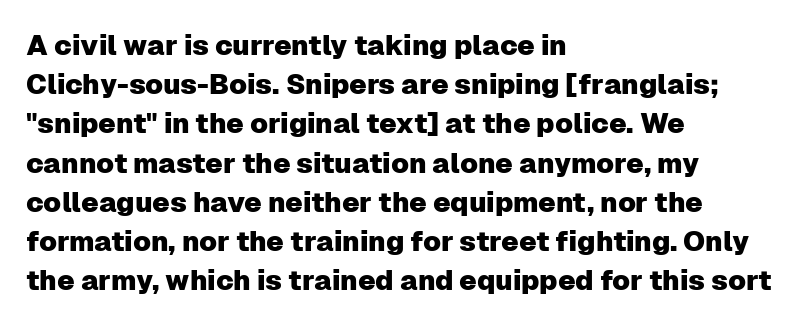
This block has exactly the height ordinary leading produces. Horizontally, the lines are justified to the leading edge only. Each letter keeps its own natural width here, so spacing adapts to shape. Observe the ordinary spacing: letters are neighbours, not strangers. Font category for this specimen: sans-serif.
